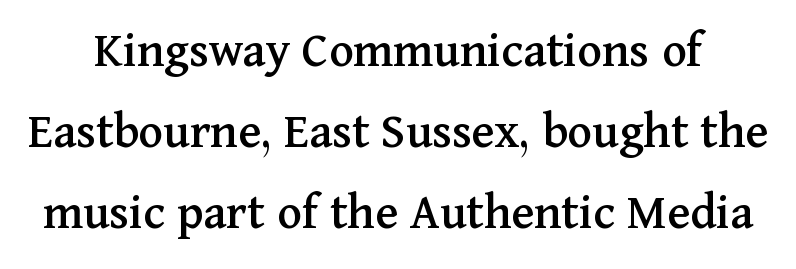
The image shows 52 px serif type, upright; set normal line spacing (1.56x), normal letter spacing, not underlined; medium stroke contrast and a medium x-height.
